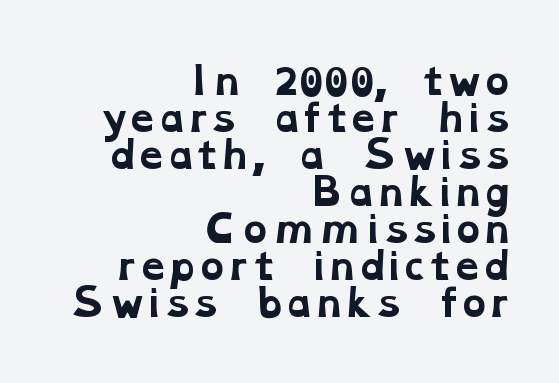
The image shows 37 px bold, wide serif type; set right-aligned, tight line spacing (1.0x), normal letter spacing, not underlined; low stroke contrast and a medium x-height.
